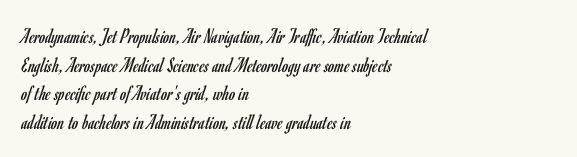
{"bold": "no", "underline": "no", "align": "left", "line_spacing": "normal", "line_spacing_ratio": 1.3, "letter_spacing": "normal", "letter_spacing_em": 0.0, "glyph_px": 22}
